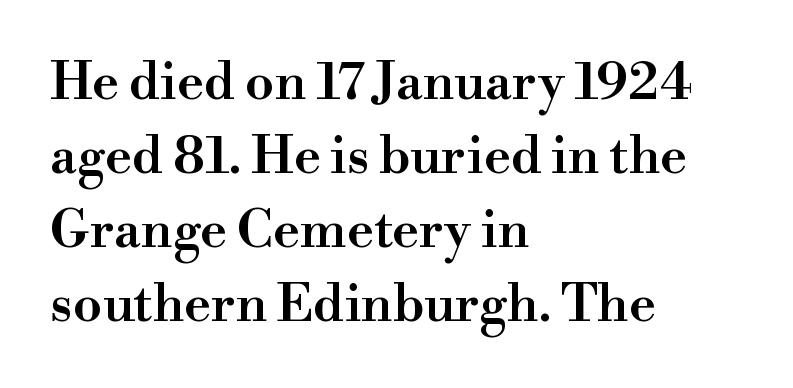
{"serif": "yes", "italic": "no", "bold": "semi", "weight": "semibold", "width": "normal", "stroke_contrast": "high", "x_height": "small", "monospaced": "no", "underline": "no", "align": "left", "line_spacing": "normal", "line_spacing_ratio": 1.42, "letter_spacing": "normal", "letter_spacing_em": 0.0, "glyph_px": 52}
